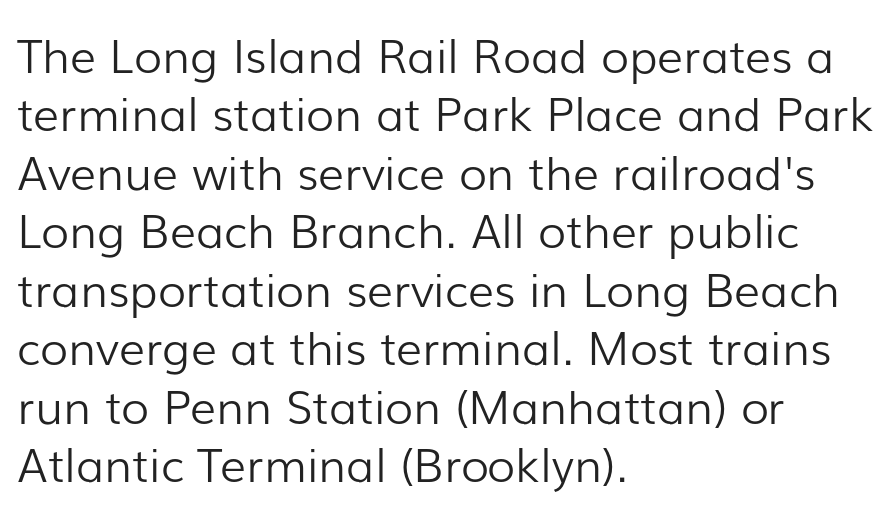
Typographically, this falls in the sans-serif category. These lines are rendered in a variable-pitch font. Evenly set lines give the paragraph a standard silhouette. The text block is weighted toward the left margin, trailing off unevenly rightward. Decoration check: the copy has no underline. Every character sits straight up, as roman type does.
